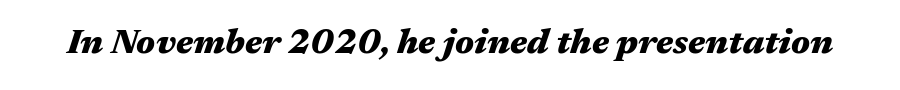
The image shows 35 px heavy, wide type, italic (leaning right); set normal letter spacing, not underlined; medium stroke contrast and a medium x-height.
